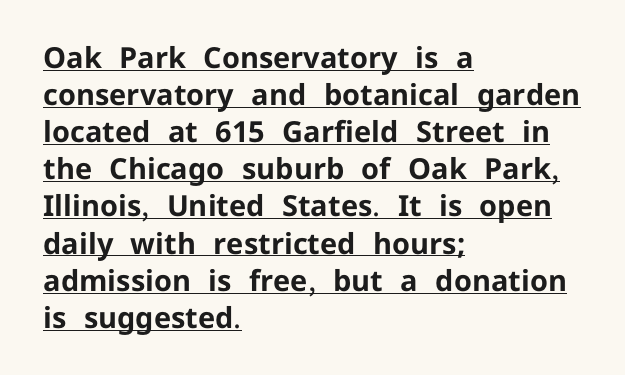
The image shows 29 px bold sans-serif type, upright; set left-aligned, normal line spacing (1.28x), normal letter spacing, underlined; low stroke contrast and a medium x-height.
